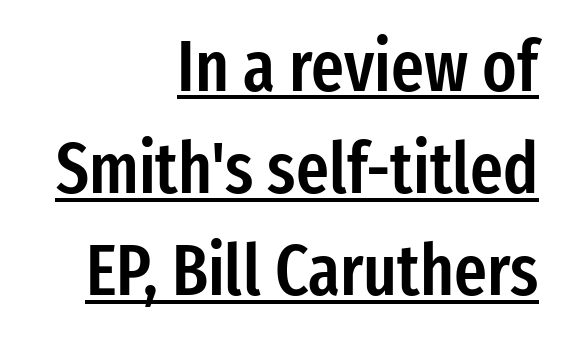
Beneath each row of characters lies a ruled line. Tracking value appears to be zero — textbook default spacing. Examine the stroke ends and you'll find no serifs. This is roman type, the default non-slanted kind. Reading down the block, your eye finds every line finishing at a fixed right position.
